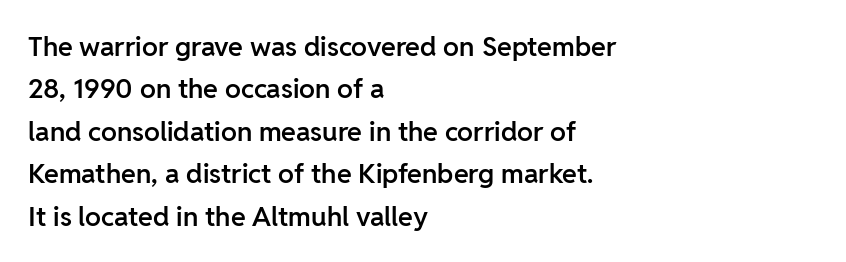
Q: Is the text bold? A: Semi-bold.
Q: Is the text italic (slanted)? A: No, it is upright.
Q: Is the text underlined? A: No.
Q: How is the paragraph aligned? A: Left-aligned.
Q: Is the spacing between letters normal or unusually wide? A: Normal.
Q: Is the spacing between lines tight, normal or loose? A: Normal.
